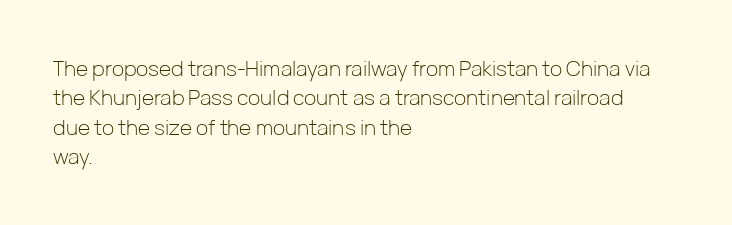
Q: Is the text bold? A: No.
Q: Is the text italic (slanted)? A: No, it is upright.
Q: Is the text underlined? A: No.
Q: How is the paragraph aligned? A: Left-aligned.
Q: Is the spacing between letters normal or unusually wide? A: Normal.
Q: Is the spacing between lines tight, normal or loose? A: Normal.
